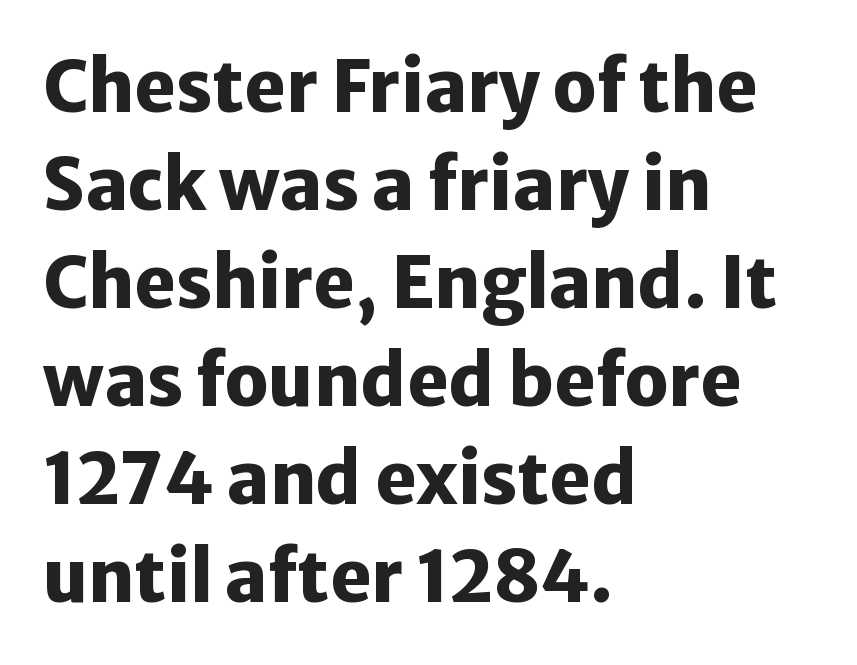
Q: Is the text bold? A: Yes.
Q: Is the text italic (slanted)? A: No, it is upright.
Q: Is the typeface a serif or a sans-serif typeface? A: Sans-serif.
Q: Is the text underlined? A: No.
Q: How is the paragraph aligned? A: Left-aligned.
Q: Is the spacing between letters normal or unusually wide? A: Normal.
Q: Is the spacing between lines tight, normal or loose? A: Normal.
Q: Width (condensed, normal, or wide)? A: Normal.
Q: Stroke contrast? A: Low.
Q: x-height? A: Medium.
Q: Monospaced? A: No.
